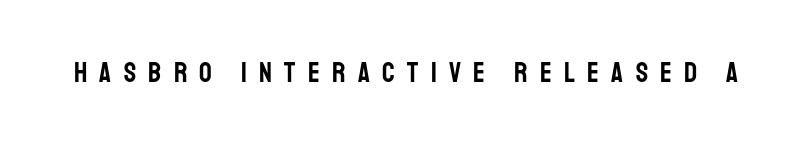
The rendering inserts visible extra space after every character. No feet cap the strokes, marking this as sans-serif type. Upright lettering throughout. These lines are rendered in a variable-pitch font. The string is rendered with underlining switched off.
